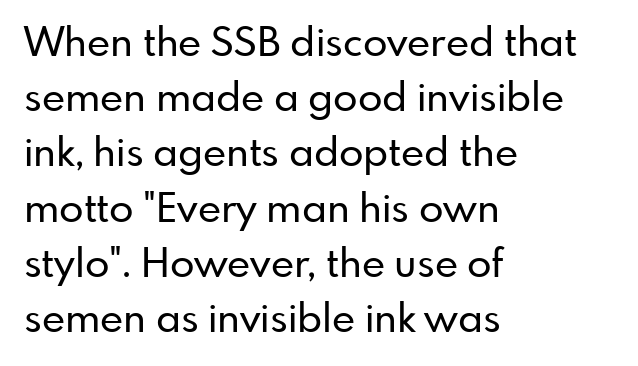
{"serif": "no", "italic": "no", "width": "normal", "stroke_contrast": "low", "x_height": "small", "monospaced": "no", "underline": "no", "align": "left", "line_spacing": "normal", "line_spacing_ratio": 1.38, "letter_spacing": "normal", "letter_spacing_em": 0.0, "glyph_px": 40}
